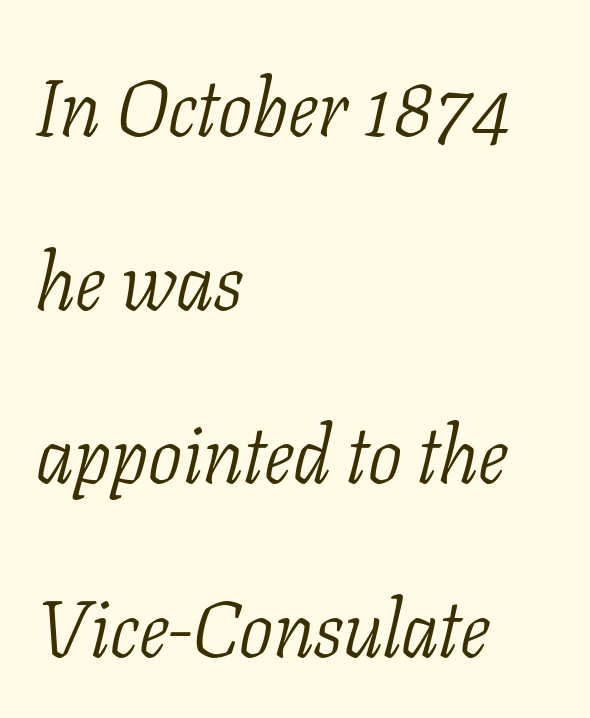
Q: Is the text bold? A: No.
Q: Is the text italic (slanted)? A: Yes, it leans right by about 11 degrees.
Q: Is the typeface a serif or a sans-serif typeface? A: Serif.
Q: Is the text underlined? A: No.
Q: How is the paragraph aligned? A: Left-aligned.
Q: Is the spacing between letters normal or unusually wide? A: Normal.
Q: Is the spacing between lines tight, normal or loose? A: Loose.
Q: Width (condensed, normal, or wide)? A: Condensed.
Q: Stroke contrast? A: Low.
Q: x-height? A: Medium.
Q: Monospaced? A: No.
